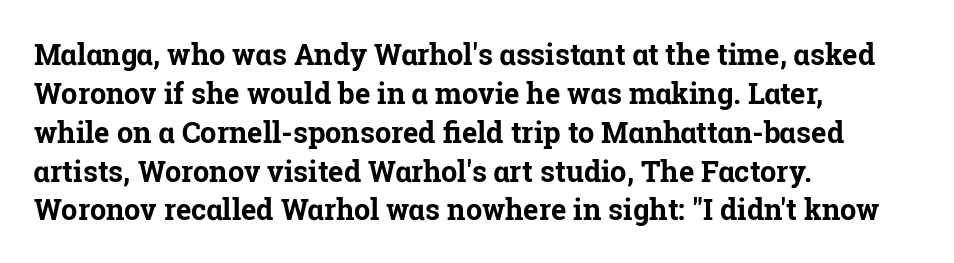
Q: Is the text bold? A: Yes.
Q: Is the text italic (slanted)? A: No, it is upright.
Q: Is the typeface a serif or a sans-serif typeface? A: Serif.
Q: Is the text underlined? A: No.
Q: How is the paragraph aligned? A: Left-aligned.
Q: Is the spacing between letters normal or unusually wide? A: Normal.
Q: Is the spacing between lines tight, normal or loose? A: Normal.
Q: Width (condensed, normal, or wide)? A: Normal.
Q: Stroke contrast? A: Low.
Q: x-height? A: Medium.
Q: Monospaced? A: No.
